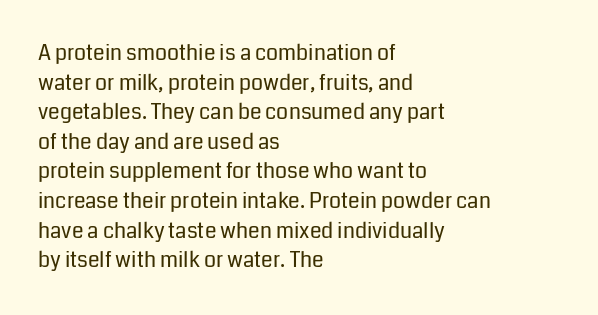
Q: Is the text bold? A: No.
Q: Is the text italic (slanted)? A: No, it is upright.
Q: Is the text underlined? A: No.
Q: How is the paragraph aligned? A: Left-aligned.
Q: Is the spacing between letters normal or unusually wide? A: Normal.
Q: Is the spacing between lines tight, normal or loose? A: Normal.
